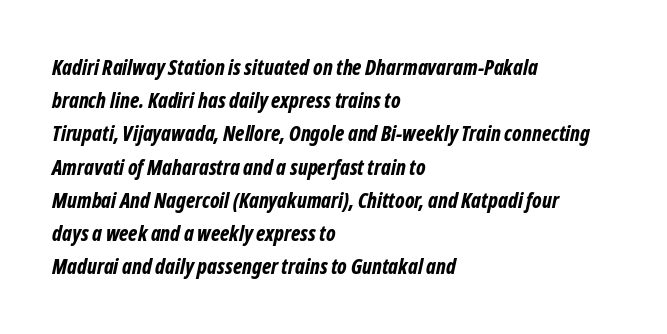
What's the leading like? Ordinary, nothing unusual. Is the block centered? No — it sits flush against the left margin. Inter-character spacing is left at the font's built-in metrics. How heavy is the stroke? Heavy — this is a bold. Lines of text with bare space underneath.
